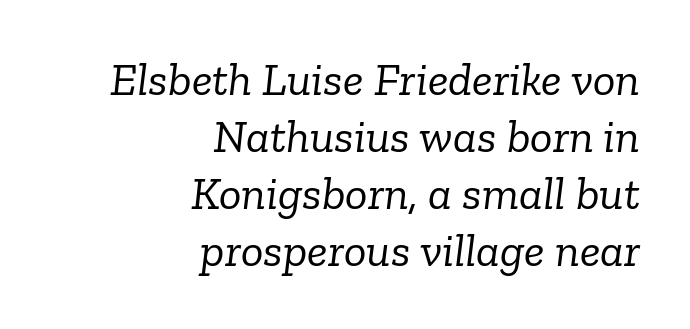
{"serif": "yes", "italic": "yes", "lean": "right", "slant_degrees": 6, "bold": "no", "weight": "light", "width": "normal", "stroke_contrast": "low", "x_height": "medium", "monospaced": "no", "underline": "no", "align": "right", "line_spacing_ratio": 1.21, "letter_spacing": "normal", "letter_spacing_em": 0.0, "glyph_px": 47}
